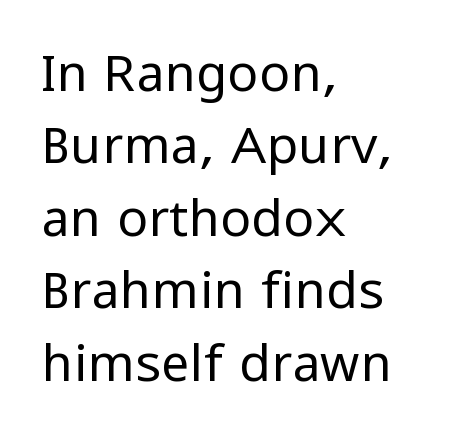
Regarding leading, the lines here are spaced in the standard way. Compared with a typical body face, this is equally light or lighter still. It's the straight-up-and-down kind of type. Looks like regular typesetting: each glyph gets only the width it needs. Short and long lines alike share a common starting point at left.
